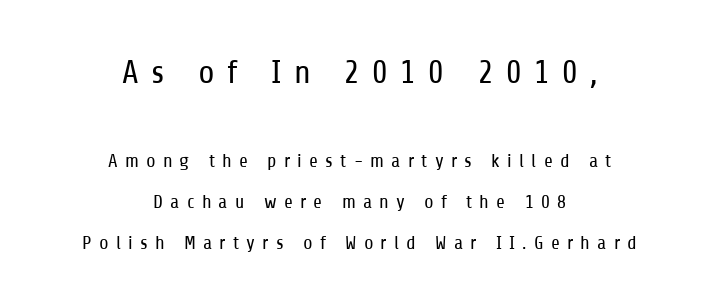
The image shows 33 px regular-weight, condensed sans-serif type, upright; set centered, loose line spacing (2.15x), unusually wide letter spacing (+0.38 em), not underlined; the first (top) block is 1.74x larger; low stroke contrast and a medium x-height.
